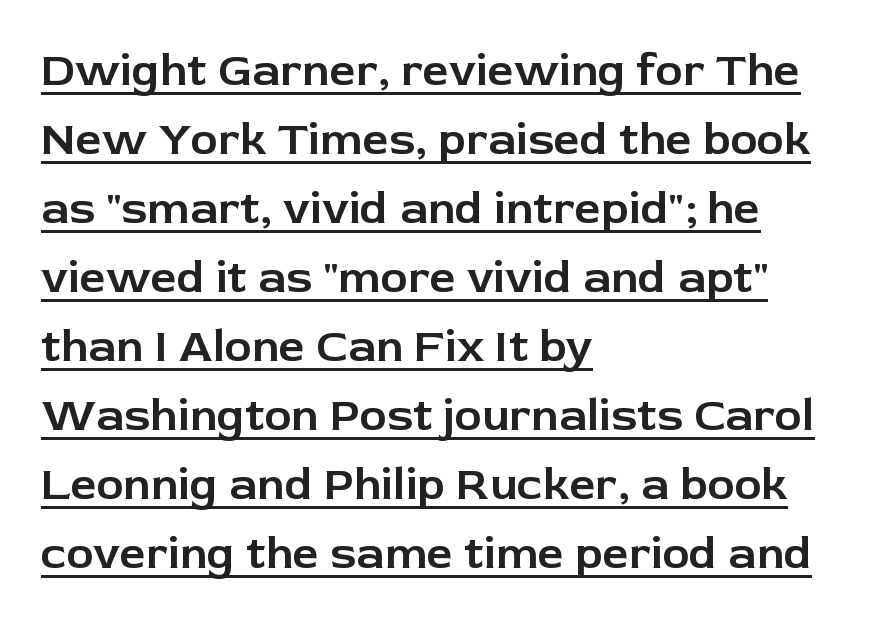
{"serif": "no", "italic": "no", "width": "normal", "stroke_contrast": "low", "x_height": "medium", "monospaced": "no", "underline": "yes", "align": "left", "line_spacing": "normal", "line_spacing_ratio": 1.5, "letter_spacing": "normal", "letter_spacing_em": 0.0, "glyph_px": 46}
